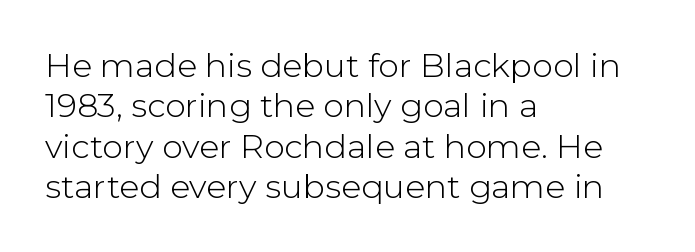
Q: Is the text bold? A: No.
Q: Is the text italic (slanted)? A: No, it is upright.
Q: Is the typeface a serif or a sans-serif typeface? A: Sans-serif.
Q: Is the text underlined? A: No.
Q: How is the paragraph aligned? A: Left-aligned.
Q: Is the spacing between letters normal or unusually wide? A: Normal.
Q: Width (condensed, normal, or wide)? A: Normal.
Q: Stroke contrast? A: Low.
Q: x-height? A: Medium.
Q: Monospaced? A: No.
